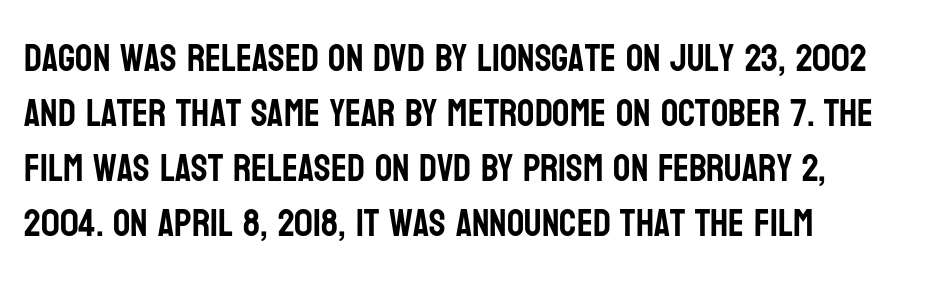
The image shows 38 px condensed sans-serif type, upright; set normal line spacing (1.45x), normal letter spacing, not underlined; low stroke contrast and a large x-height.
